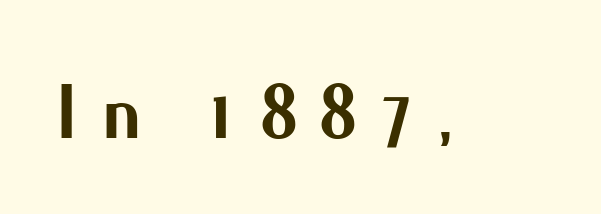
These lines were composed using upright roman letters. You could only call the tracking loose — the letters float apart. Each glyph is drawn with heavy, bold strokes. The text was rendered using a sans face with plain stroke endings. Looks like regular typesetting: each glyph gets only the width it needs. Anything drawn beneath the words? Only blank space.
